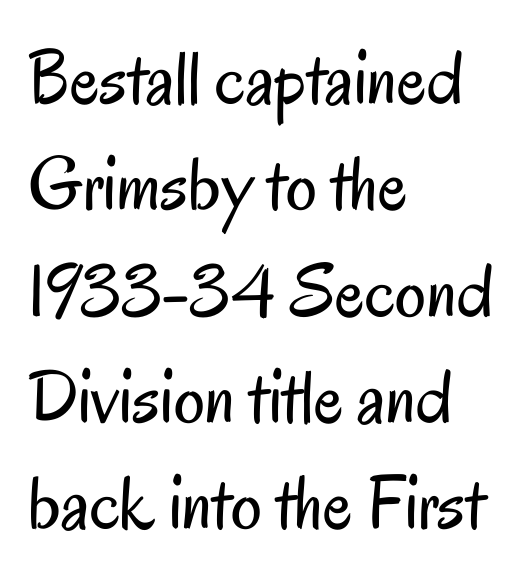
The image shows 77 px regular-weight, condensed sans-serif type, upright; set left-aligned, normal line spacing (1.38x), normal letter spacing, not underlined; low stroke contrast and a small x-height.
